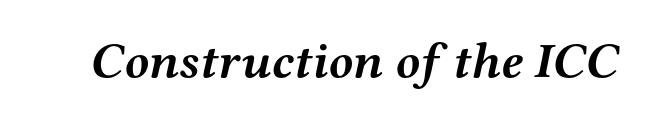
{"serif": "yes", "italic": "yes", "lean": "right", "slant_degrees": 12, "bold": "yes", "weight": "semibold", "width": "wide", "stroke_contrast": "medium", "x_height": "medium", "monospaced": "no", "underline": "no", "letter_spacing": "normal", "letter_spacing_em": 0.0, "glyph_px": 50}
